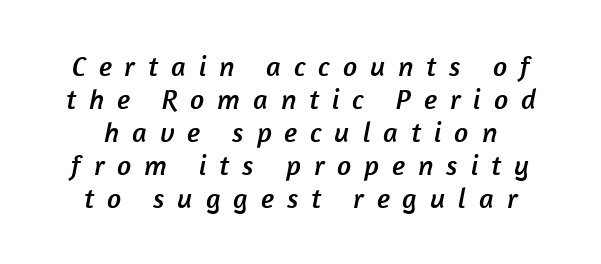
{"serif": "no", "width": "normal", "stroke_contrast": "low", "x_height": "medium", "monospaced": "no", "underline": "no", "line_spacing_ratio": 1.18, "letter_spacing": "wide", "letter_spacing_em": 0.46, "glyph_px": 28}
